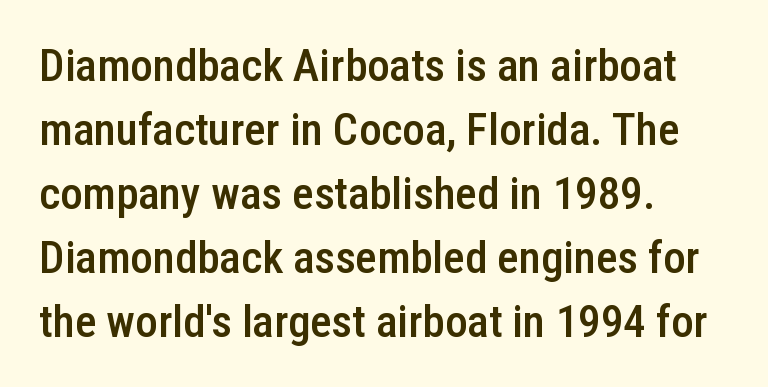
Q: Is the text bold? A: Semi-bold.
Q: Is the text italic (slanted)? A: No, it is upright.
Q: Is the typeface a serif or a sans-serif typeface? A: Sans-serif.
Q: Is the text underlined? A: No.
Q: How is the paragraph aligned? A: Left-aligned.
Q: Is the spacing between letters normal or unusually wide? A: Normal.
Q: Is the spacing between lines tight, normal or loose? A: Normal.
Q: Width (condensed, normal, or wide)? A: Condensed.
Q: Stroke contrast? A: Low.
Q: x-height? A: Medium.
Q: Monospaced? A: No.
